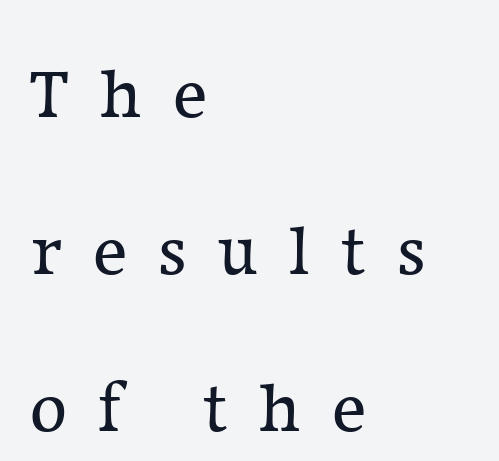
Italic? Not at all — the glyphs are vertical. The strokes carry an ordinary text weight at most. The space beneath each line is pristine and unruled. The horizontal fit of the characters is loose and conspicuously gappy. Spacing verdict: proportional, widths tailored to each character.
